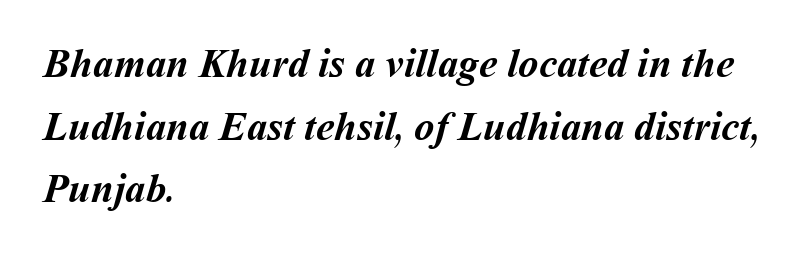
{"bold": "yes", "weight": "semibold", "width": "normal", "stroke_contrast": "medium", "x_height": "medium", "monospaced": "no", "underline": "no", "align": "left", "line_spacing": "normal", "line_spacing_ratio": 1.53, "letter_spacing": "normal", "letter_spacing_em": 0.0, "glyph_px": 41}
